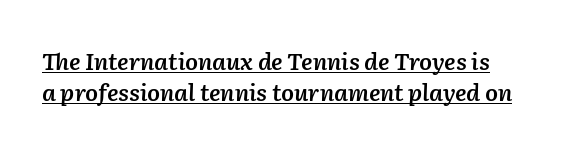
If you measured baseline to baseline, you'd find a middling distance. This rendering uses left alignment, leaving the right contour irregular. The sample's only ornament is a line tracing under the words. Every letter is mildly thick-stroked: semibold rather than bold. The passage shown leans; its letterforms are oblique. No extra tracking has been applied to these lines.
